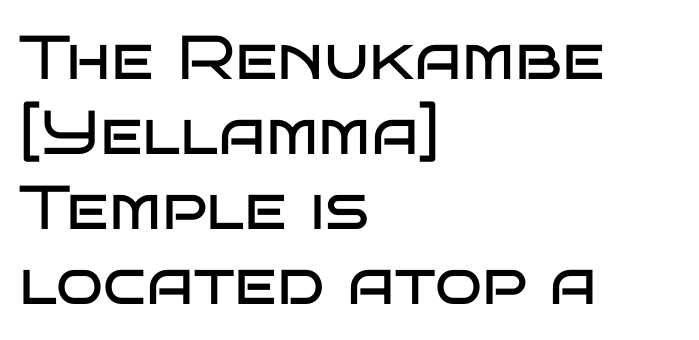
Q: Is the text bold? A: No.
Q: Is the text italic (slanted)? A: No, it is upright.
Q: Is the typeface a serif or a sans-serif typeface? A: Sans-serif.
Q: Is the text underlined? A: No.
Q: How is the paragraph aligned? A: Left-aligned.
Q: Is the spacing between letters normal or unusually wide? A: Normal.
Q: Width (condensed, normal, or wide)? A: Wide.
Q: Stroke contrast? A: Low.
Q: x-height? A: Large.
Q: Monospaced? A: No.
